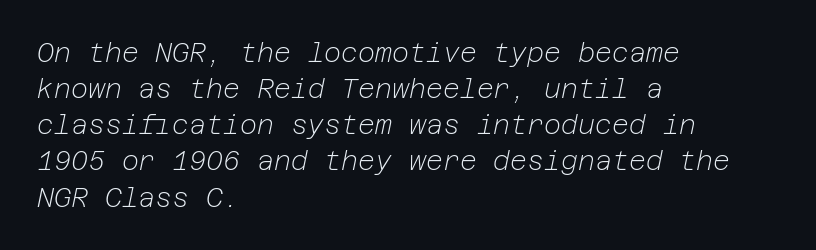
{"italic": "yes", "lean": "right", "slant_degrees": 12, "bold": "no", "underline": "no", "align": "left", "line_spacing": "normal", "line_spacing_ratio": 1.39, "letter_spacing": "normal", "letter_spacing_em": 0.0, "glyph_px": 26}
